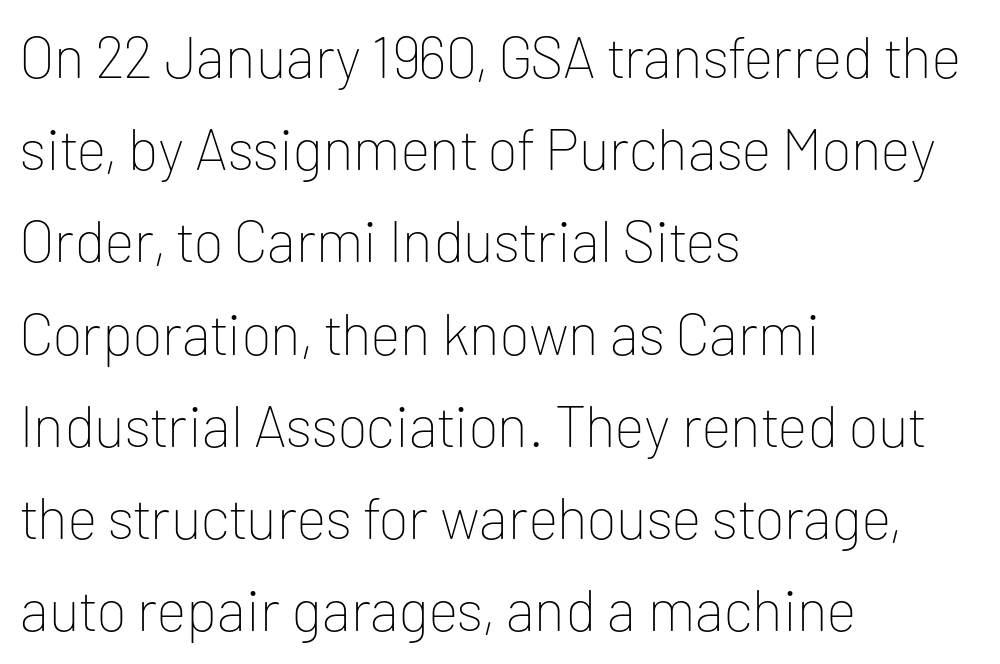
Quick note: interline space is typical. No word sits above an underline. Caption: multi-line text, flush left, ragged right. The letterforms sit at book weight or below.
